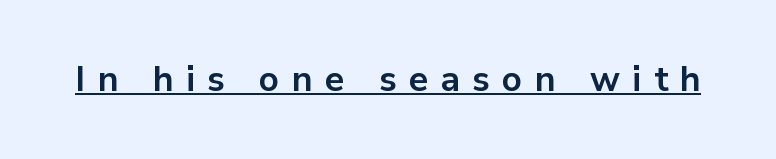
Q: Is the text bold? A: Yes.
Q: Is the text italic (slanted)? A: No, it is upright.
Q: Is the typeface a serif or a sans-serif typeface? A: Sans-serif.
Q: Is the text underlined? A: Yes.
Q: Is the spacing between letters normal or unusually wide? A: Unusually wide.
Q: Width (condensed, normal, or wide)? A: Normal.
Q: Stroke contrast? A: Low.
Q: x-height? A: Medium.
Q: Monospaced? A: No.
